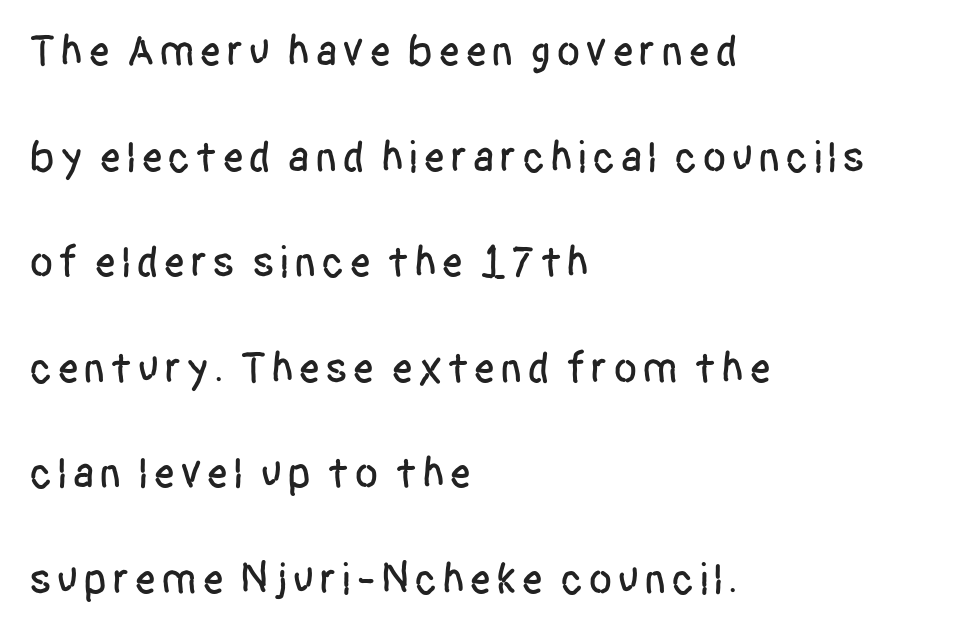
Q: Is the text italic (slanted)? A: No, it is upright.
Q: Is the typeface a serif or a sans-serif typeface? A: Sans-serif.
Q: Is the text underlined? A: No.
Q: How is the paragraph aligned? A: Left-aligned.
Q: Is the spacing between lines tight, normal or loose? A: Loose.
Q: Width (condensed, normal, or wide)? A: Condensed.
Q: Stroke contrast? A: Low.
Q: x-height? A: Large.
Q: Monospaced? A: No.
